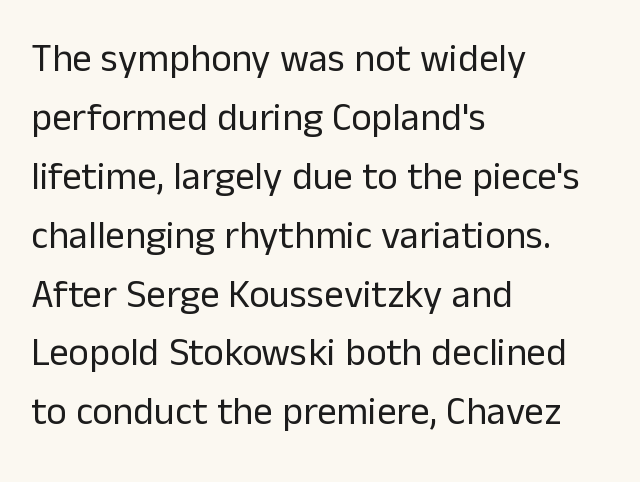
Check where the strokes stop: nothing finishes them off — pure sans. Short note: letters normally spaced. Compared with a typical body face, this is equally light or lighter still. Characters remain perfectly vertical along every line. Each row of text sits above clean, open space.
